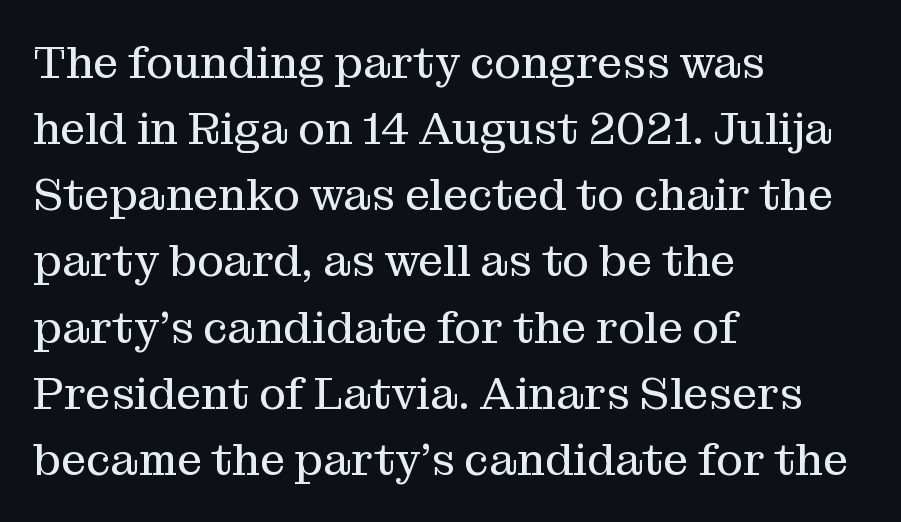
Q: Is the text bold? A: No.
Q: Is the text italic (slanted)? A: No, it is upright.
Q: Is the typeface a serif or a sans-serif typeface? A: Serif.
Q: Is the text underlined? A: No.
Q: How is the paragraph aligned? A: Left-aligned.
Q: Is the spacing between letters normal or unusually wide? A: Normal.
Q: Is the spacing between lines tight, normal or loose? A: Normal.
Q: Width (condensed, normal, or wide)? A: Normal.
Q: Stroke contrast? A: Medium.
Q: x-height? A: Medium.
Q: Monospaced? A: No.
